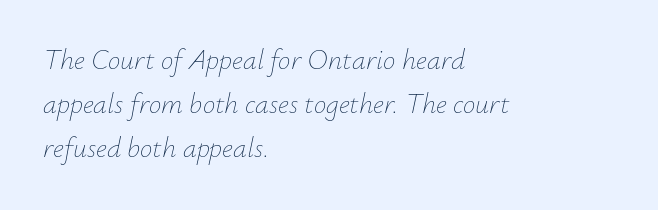
The type is set solid horizontally, with unmodified tracking. The lines sit at an ordinary, default distance from one another. The space directly below the letters is spotless. A light-to-regular cut is what we see here.
